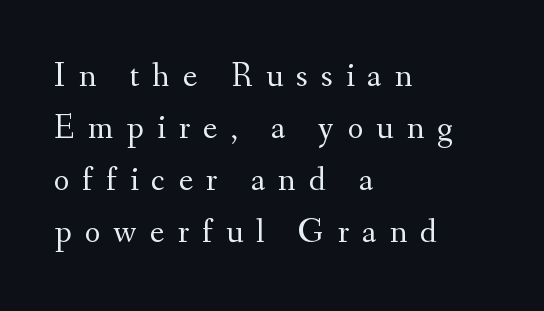
Q: Is the text bold? A: No.
Q: Is the text italic (slanted)? A: No, it is upright.
Q: Is the typeface a serif or a sans-serif typeface? A: Serif.
Q: Is the text underlined? A: No.
Q: How is the paragraph aligned? A: Left-aligned.
Q: Is the spacing between letters normal or unusually wide? A: Unusually wide.
Q: Is the spacing between lines tight, normal or loose? A: Normal.
Q: Width (condensed, normal, or wide)? A: Normal.
Q: Stroke contrast? A: Medium.
Q: x-height? A: Small.
Q: Monospaced? A: No.
